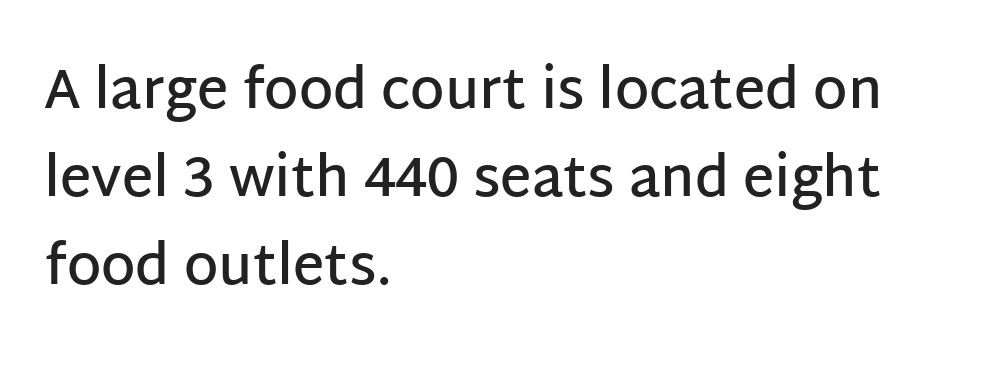
Q: Is the text bold? A: Semi-bold.
Q: Is the text italic (slanted)? A: No, it is upright.
Q: Is the typeface a serif or a sans-serif typeface? A: Sans-serif.
Q: Is the text underlined? A: No.
Q: How is the paragraph aligned? A: Left-aligned.
Q: Is the spacing between letters normal or unusually wide? A: Normal.
Q: Is the spacing between lines tight, normal or loose? A: Normal.
Q: Width (condensed, normal, or wide)? A: Normal.
Q: Stroke contrast? A: Low.
Q: x-height? A: Large.
Q: Monospaced? A: No.
